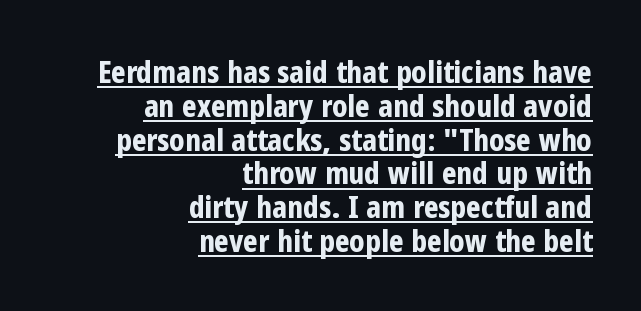
{"serif": "no", "italic": "no", "bold": "yes", "weight": "bold", "width": "condensed", "stroke_contrast": "low", "x_height": "medium", "monospaced": "no", "underline": "yes", "align": "right", "line_spacing": "tight", "line_spacing_ratio": 1.09, "letter_spacing": "normal", "letter_spacing_em": 0.0, "glyph_px": 31}
